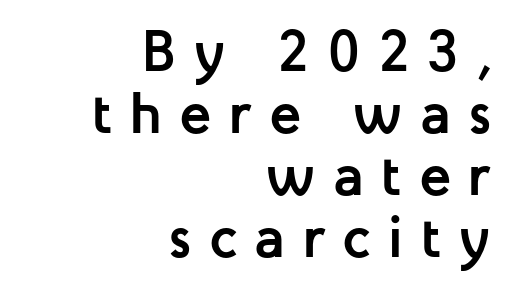
{"serif": "no", "italic": "no", "bold": "yes", "weight": "semibold", "width": "normal", "stroke_contrast": "low", "x_height": "medium", "monospaced": "no", "underline": "no", "align": "right", "line_spacing": "tight", "line_spacing_ratio": 1.05, "letter_spacing": "wide", "letter_spacing_em": 0.29, "glyph_px": 59}
